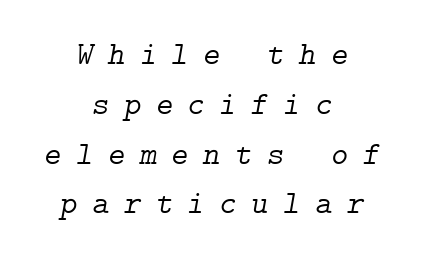
Honestly, the row spacing looks completely unremarkable. The letterforms stand isolated, each surrounded by extra space. Every row of glyphs is offset so its center matches the block's center. Honestly, there is no underline to notice here at all. A typesetter would mark this as italic.
